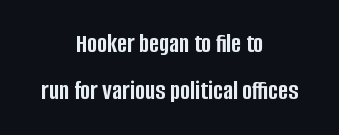
{"italic": "no", "bold": "yes", "underline": "no", "align": "center", "line_spacing_ratio": 1.74, "letter_spacing": "normal", "letter_spacing_em": 0.0, "glyph_px": 27}
